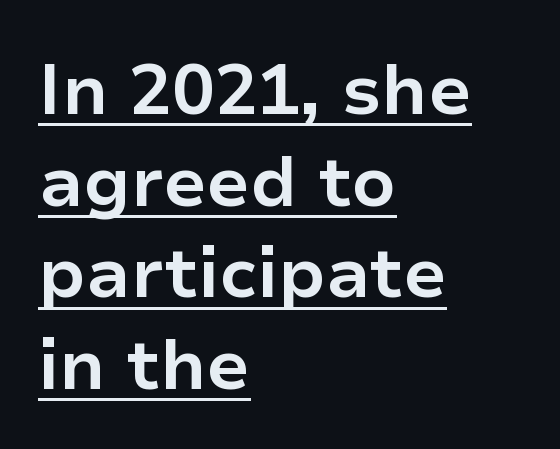
This sample uses a sans-serif face. Every character sits straight up, as roman type does. Beneath each row of characters lies a ruled line. If you measured baseline to baseline, you'd find a middling distance. Strokes here are thick enough to call this a true bold.
